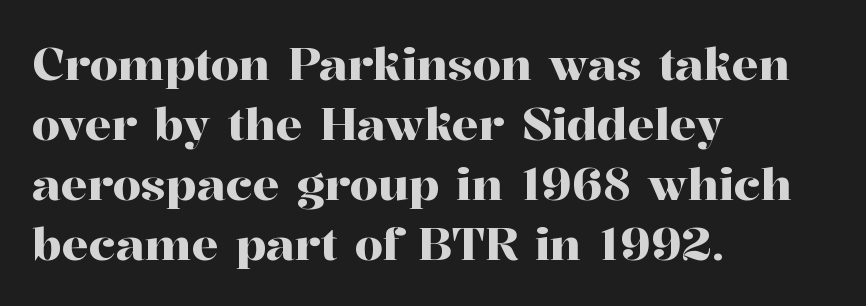
Style check: upright. Descender tails drop into unmarked territory. The compositor pushed each line to the left boundary. You could not count columns in this text — the font is proportionally spaced.
